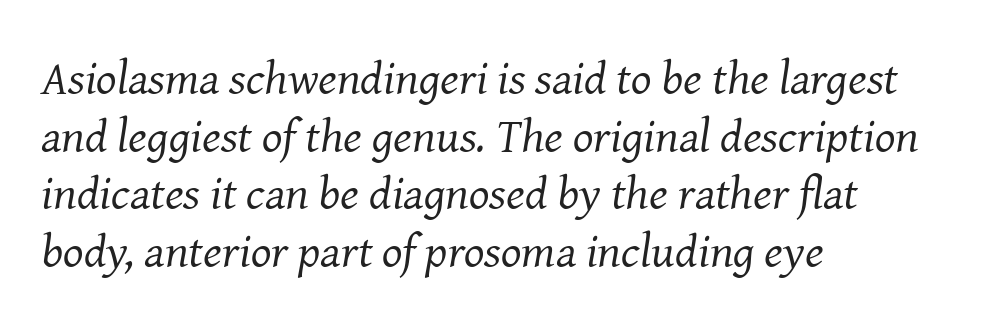
Q: Is the text bold? A: No.
Q: Is the text italic (slanted)? A: Yes, it leans right by about 8 degrees.
Q: Is the typeface a serif or a sans-serif typeface? A: Serif.
Q: Is the text underlined? A: No.
Q: How is the paragraph aligned? A: Left-aligned.
Q: Is the spacing between letters normal or unusually wide? A: Normal.
Q: Width (condensed, normal, or wide)? A: Normal.
Q: Stroke contrast? A: Medium.
Q: x-height? A: Medium.
Q: Monospaced? A: No.
